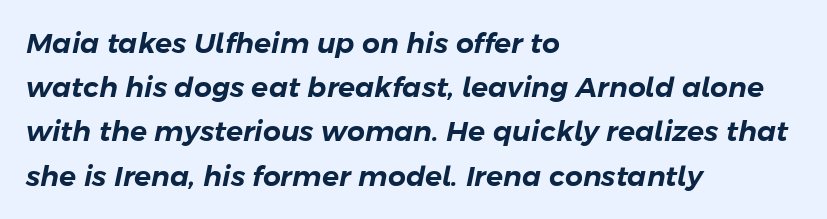
One-word summary of the alignment: left. You can tell it's italic because the verticals aren't actually vertical. Normally led — the rows are evenly, conventionally spaced. Note the varied advance widths — an 'i' is clearly narrower than an 'm'. The specimen omits any rule beneath the text block's lines. Short note: letters normally spaced.
